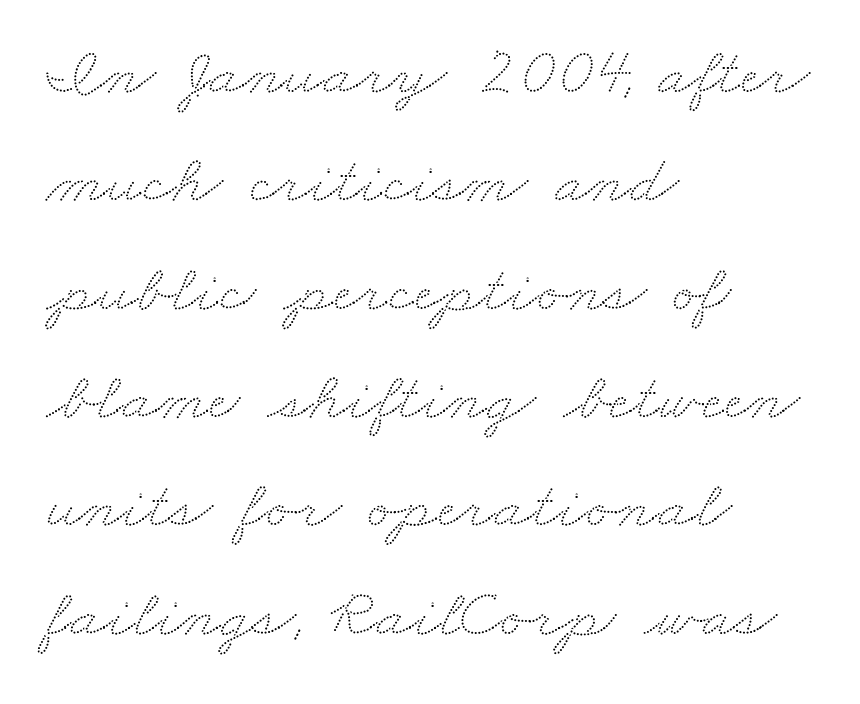
Q: Is the text underlined? A: No.
Q: How is the paragraph aligned? A: Left-aligned.
Q: Is the spacing between letters normal or unusually wide? A: Normal.
Q: Is the spacing between lines tight, normal or loose? A: Normal.
Q: Width (condensed, normal, or wide)? A: Wide.
Q: Stroke contrast? A: Low.
Q: x-height? A: Small.
Q: Monospaced? A: No.
